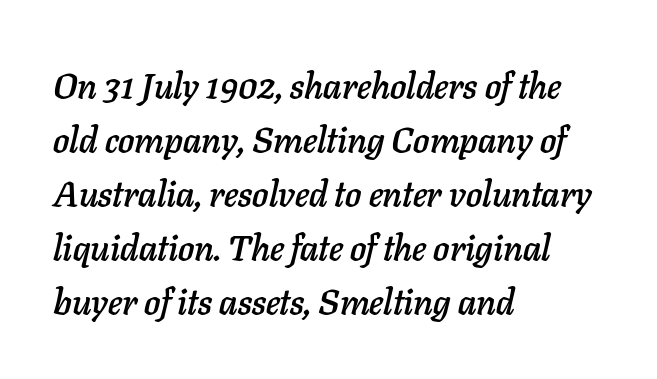
{"italic": "yes", "lean": "right", "slant_degrees": 11, "width": "normal", "stroke_contrast": "low", "x_height": "medium", "monospaced": "no", "underline": "no", "align": "left", "line_spacing": "normal", "line_spacing_ratio": 1.5, "letter_spacing": "normal", "letter_spacing_em": 0.0, "glyph_px": 36}
